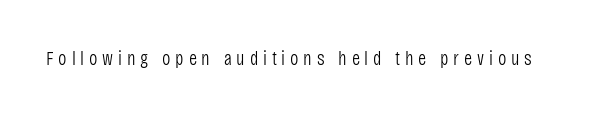
The image shows 20 px text type, upright; set unusually wide letter spacing (+0.24 em), not underlined.
